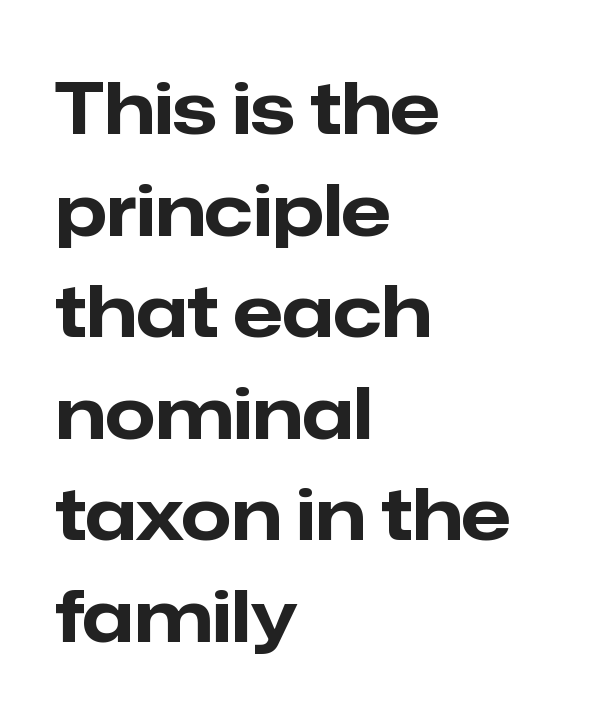
{"serif": "no", "italic": "no", "bold": "yes", "weight": "bold", "width": "normal", "stroke_contrast": "low", "x_height": "medium", "monospaced": "no", "underline": "no", "align": "left", "line_spacing": "normal", "line_spacing_ratio": 1.41, "letter_spacing": "normal", "letter_spacing_em": 0.0, "glyph_px": 72}
